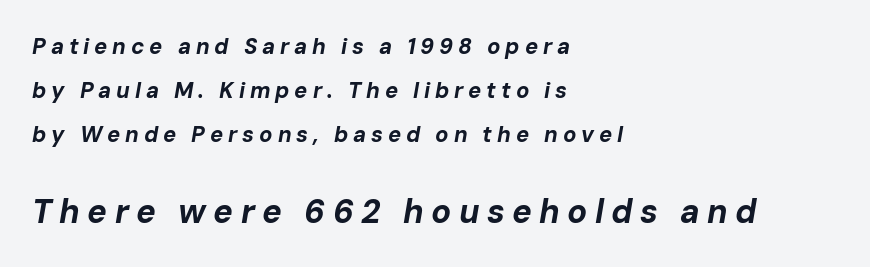
The image shows 33 px bold type, italic (leaning right); set left-aligned, loose line spacing (2.0x), unusually wide letter spacing (+0.22 em), not underlined; the second (bottom) block is 1.5x larger; low stroke contrast and a medium x-height.
